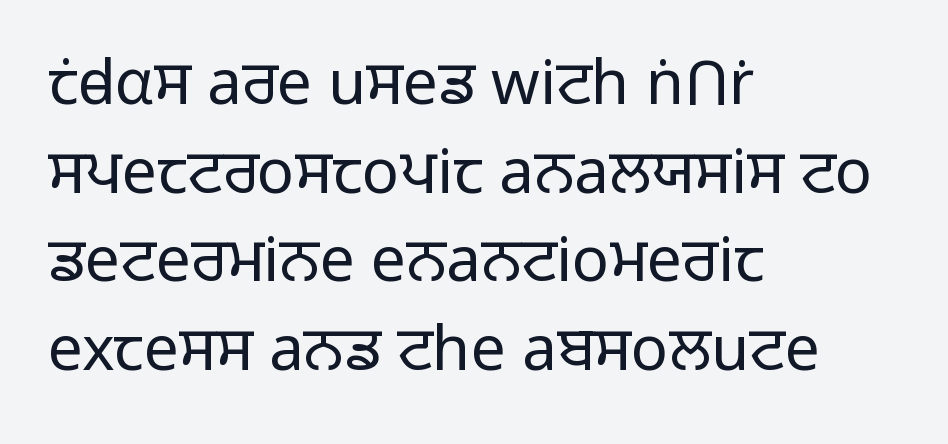
How are the letters spaced? Ordinarily, with no added tracking. Stems and bowls with no extra thickness — not bold. Compared with typical paragraphs, the rows here are spaced about the same. The typography opts for an upright posture over an oblique one.
